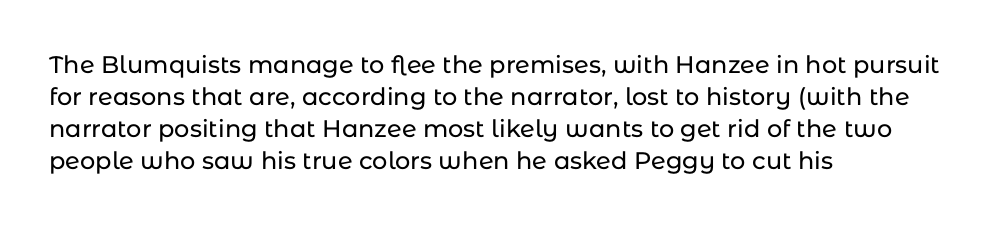
Just letters on the line, the space beneath them empty. Honestly, the row spacing looks completely unremarkable. No italicization has been applied; the sample stays upright. Teacher's note: observe the even left margin — that is flush-left alignment. Glyph-to-glyph distance matches everyday printed text.
